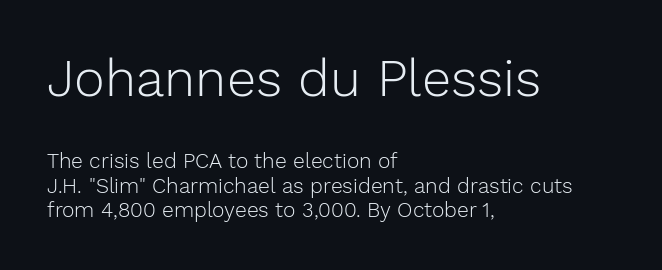
{"serif": "no", "italic": "no", "bold": "no", "weight": "light", "width": "normal", "stroke_contrast": "low", "x_height": "medium", "monospaced": "no", "underline": "no", "align": "left", "line_spacing": "tight", "line_spacing_ratio": 1.15, "letter_spacing": "normal", "letter_spacing_em": 0.0, "larger_block": "first", "size_ratio": 2.48, "glyph_px": 52}
